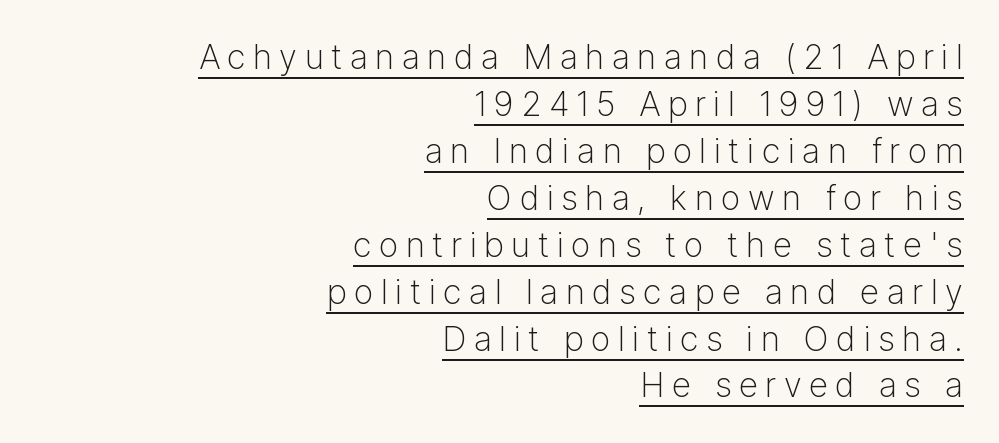
{"serif": "no", "italic": "no", "bold": "no", "weight": "light", "width": "normal", "stroke_contrast": "low", "x_height": "medium", "monospaced": "no", "underline": "yes", "align": "right", "line_spacing": "normal", "line_spacing_ratio": 1.38, "letter_spacing": "wide", "letter_spacing_em": 0.22, "glyph_px": 34}
